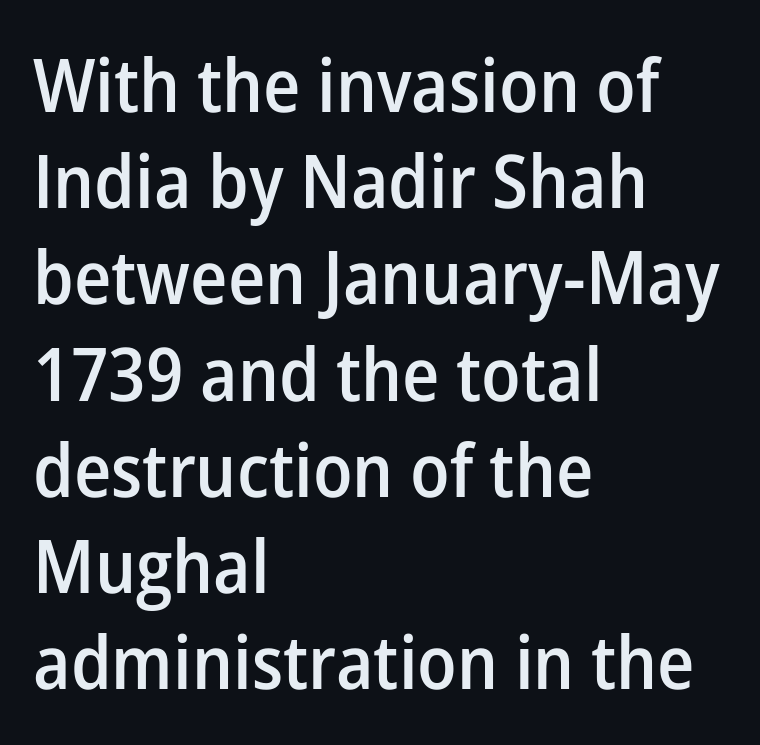
Q: Is the text bold? A: Semi-bold.
Q: Is the text italic (slanted)? A: No, it is upright.
Q: Is the typeface a serif or a sans-serif typeface? A: Sans-serif.
Q: Is the text underlined? A: No.
Q: How is the paragraph aligned? A: Left-aligned.
Q: Is the spacing between letters normal or unusually wide? A: Normal.
Q: Is the spacing between lines tight, normal or loose? A: Normal.
Q: Width (condensed, normal, or wide)? A: Normal.
Q: Stroke contrast? A: Low.
Q: x-height? A: Medium.
Q: Monospaced? A: No.
